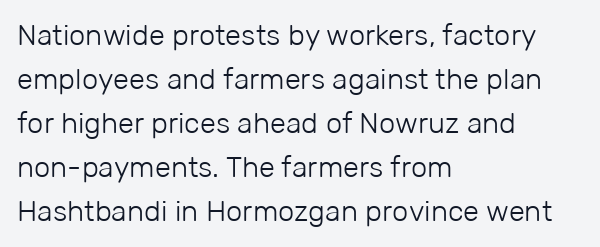
{"serif": "no", "italic": "no", "bold": "no", "weight": "light", "width": "normal", "stroke_contrast": "low", "x_height": "medium", "monospaced": "no", "underline": "no", "align": "left", "line_spacing": "normal", "line_spacing_ratio": 1.52, "letter_spacing": "normal", "letter_spacing_em": 0.0, "glyph_px": 29}
